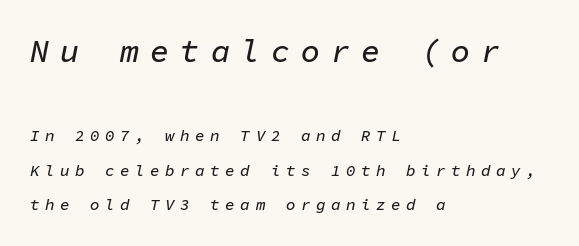
Here the designer chose a console-style face with uniform glyph widths. Size hierarchy here favors the leading block over the trailing one. Observe the wide spacing: letters keep a clear distance from each other. The gap between lines stays unmarked. The compositor pushed each line to the left boundary.
